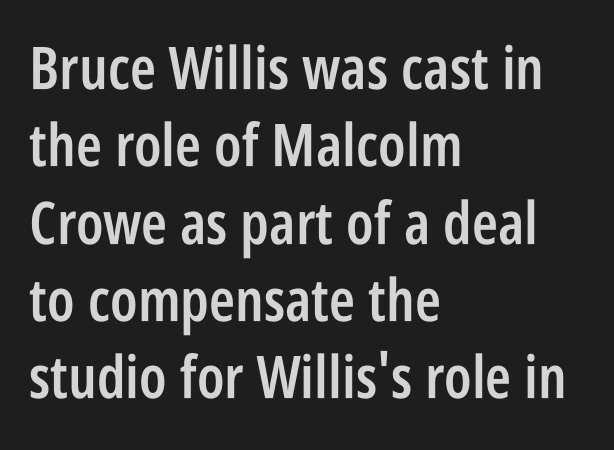
{"serif": "no", "italic": "no", "bold": "semi", "weight": "semibold", "width": "condensed", "stroke_contrast": "low", "x_height": "large", "monospaced": "no", "underline": "no", "align": "left", "line_spacing": "normal", "line_spacing_ratio": 1.31, "letter_spacing": "normal", "letter_spacing_em": 0.0, "glyph_px": 59}
